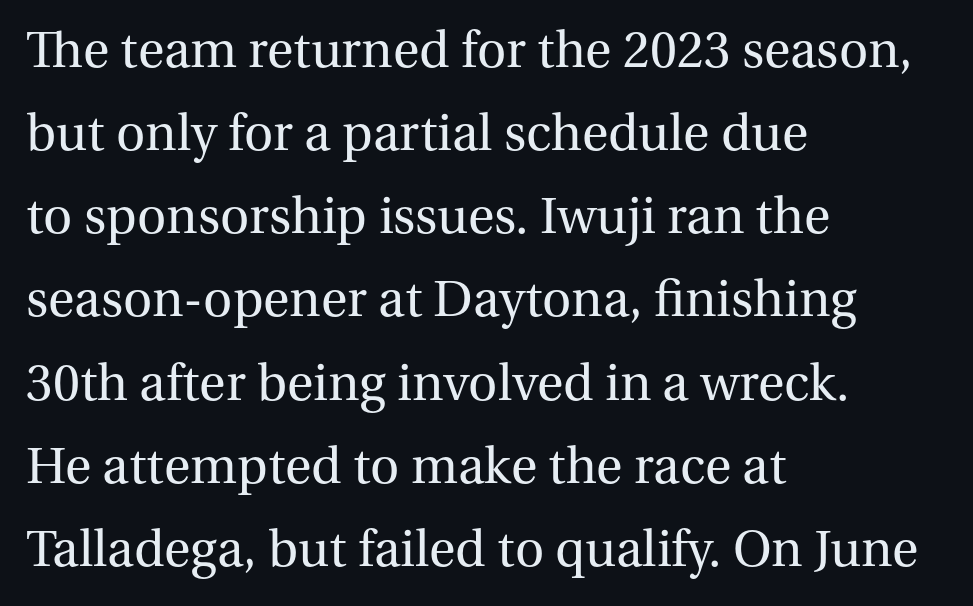
{"serif": "yes", "italic": "no", "bold": "no", "weight": "regular", "width": "normal", "stroke_contrast": "medium", "x_height": "medium", "monospaced": "no", "underline": "no", "align": "left", "line_spacing": "normal", "line_spacing_ratio": 1.54, "letter_spacing": "normal", "letter_spacing_em": 0.0, "glyph_px": 54}
